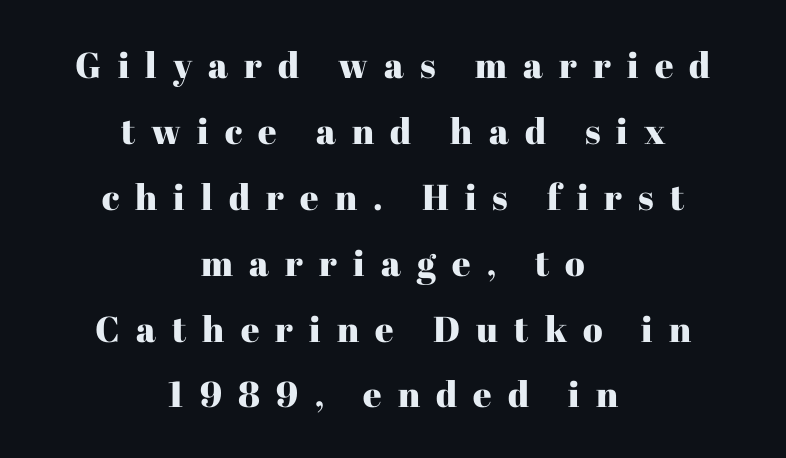
The image shows 36 px serif type, upright; set centered, line spacing 1.83x, unusually wide letter spacing (+0.45 em), not underlined; high stroke contrast and a medium x-height.
